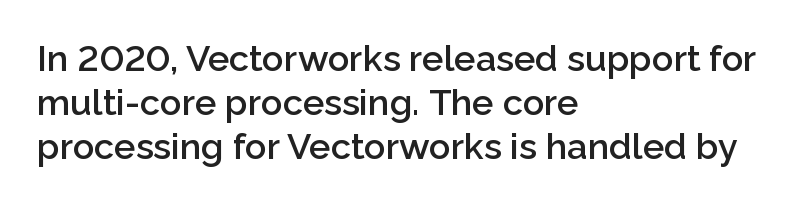
Q: Is the text bold? A: Semi-bold.
Q: Is the text italic (slanted)? A: No, it is upright.
Q: Is the typeface a serif or a sans-serif typeface? A: Sans-serif.
Q: Is the text underlined? A: No.
Q: How is the paragraph aligned? A: Left-aligned.
Q: Is the spacing between letters normal or unusually wide? A: Normal.
Q: Width (condensed, normal, or wide)? A: Normal.
Q: Stroke contrast? A: Low.
Q: x-height? A: Medium.
Q: Monospaced? A: No.
